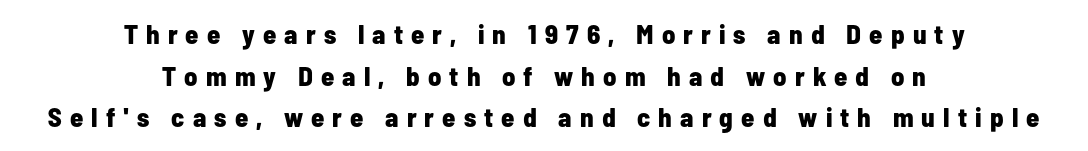
The image shows 27 px bold type, upright; set centered, normal line spacing (1.54x), unusually wide letter spacing (+0.3 em), not underlined.
